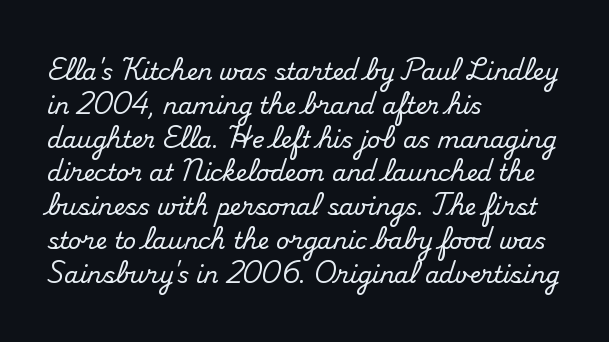
The image shows 23 px text type; set left-aligned, normal line spacing (1.47x), normal letter spacing, not underlined.
